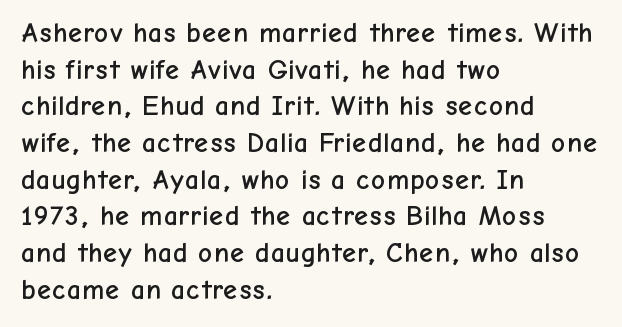
The image shows 28 px sans-serif type, upright; set left-aligned, normal line spacing (1.31x), normal letter spacing, not underlined; low stroke contrast and a medium x-height.
